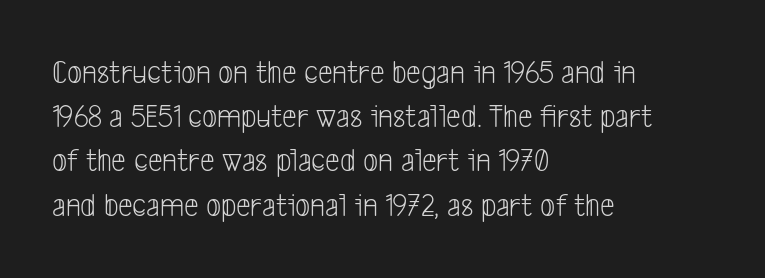
{"serif": "no", "bold": "no", "weight": "light", "width": "condensed", "stroke_contrast": "low", "x_height": "medium", "monospaced": "no", "underline": "no", "align": "left", "line_spacing": "normal", "line_spacing_ratio": 1.34, "letter_spacing": "normal", "letter_spacing_em": 0.0, "glyph_px": 33}
